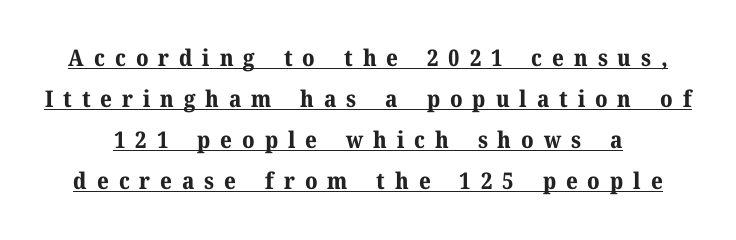
{"italic": "no", "bold": "yes", "underline": "yes", "line_spacing_ratio": 1.78, "letter_spacing": "wide", "letter_spacing_em": 0.43, "glyph_px": 23}
